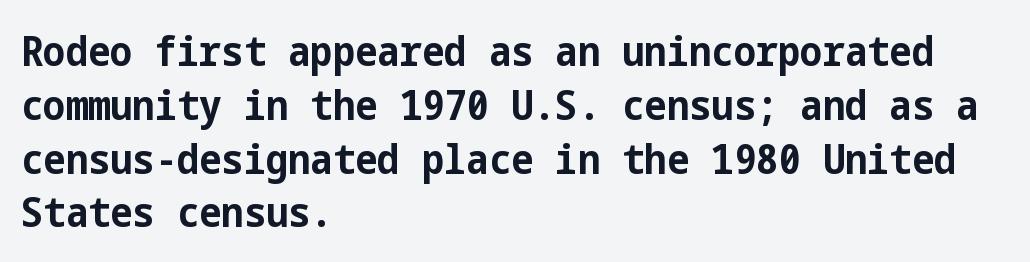
The image shows 42 px bold, condensed sans-serif type, upright; set left-aligned, normal line spacing (1.28x), normal letter spacing, not underlined; low stroke contrast and a medium x-height.
